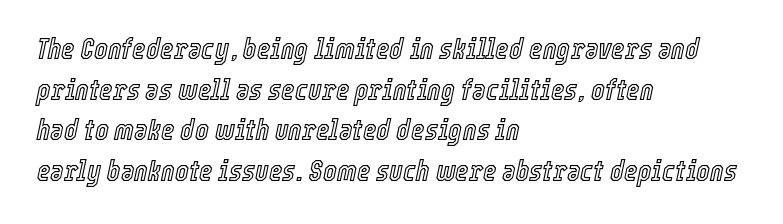
Tall strokes in this sample are angled rather than plumb. The setting favours the left margin, as ordinary paragraphs usually do. Vertical spacing — default. Looks like regular typesetting: each glyph gets only the width it needs.
